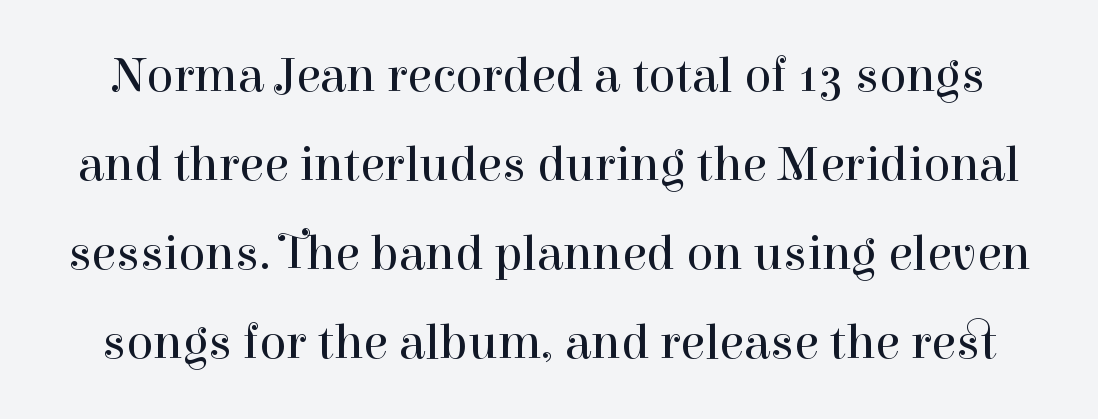
The image shows 50 px regular-weight serif type, upright; set line spacing 1.78x, normal letter spacing, not underlined; high stroke contrast and a medium x-height.
